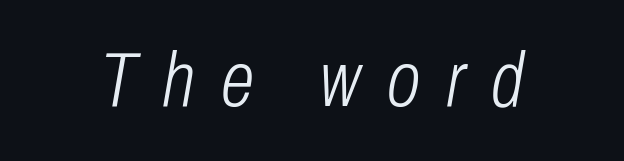
Q: Is the text bold? A: No.
Q: Is the text italic (slanted)? A: Yes, it leans right by about 10 degrees.
Q: Is the text underlined? A: No.
Q: Is the spacing between letters normal or unusually wide? A: Unusually wide.
Q: Width (condensed, normal, or wide)? A: Condensed.
Q: Stroke contrast? A: Low.
Q: x-height? A: Medium.
Q: Monospaced? A: No.
